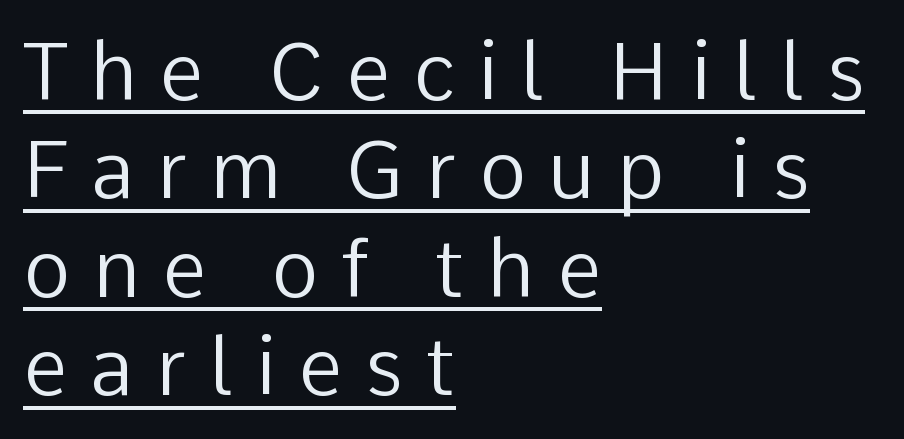
Varying glyph widths throughout — classic text-font behaviour. Alignment: flush left. A continuous stroke trails under the words, as in a hyperlink. Does the type have serifs? No, each stem ends abruptly.
